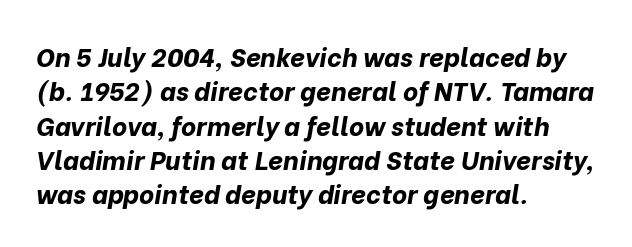
This sample uses an oblique cut, with every glyph tilted off the vertical. The rendering keeps characters at their native spacing. Decoration check: the copy has no underline. Layout note: lines flush left.
